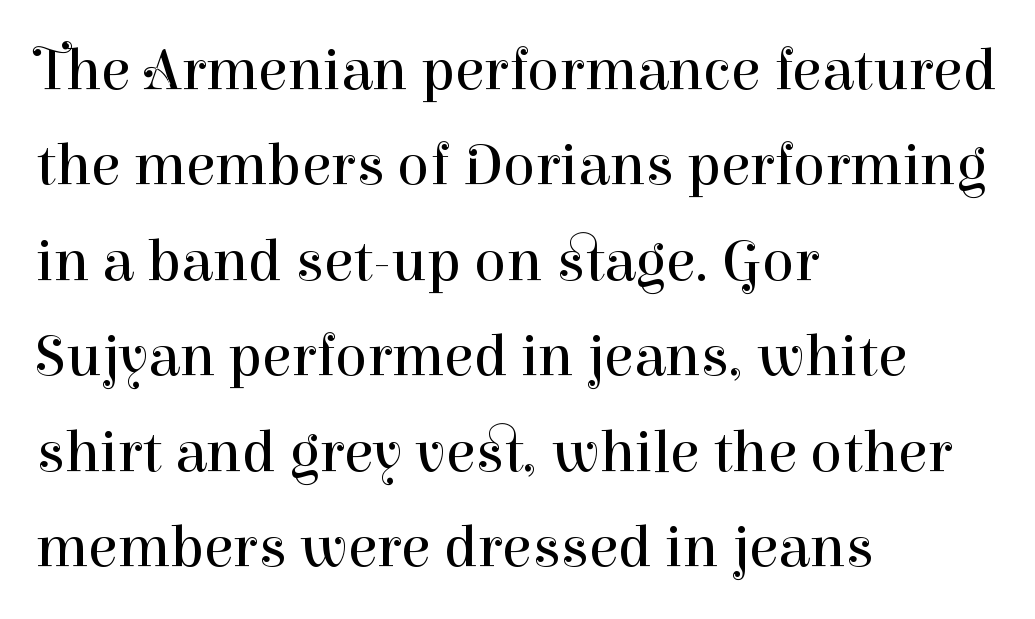
Q: Is the text bold? A: No.
Q: Is the text italic (slanted)? A: No, it is upright.
Q: Is the typeface a serif or a sans-serif typeface? A: Serif.
Q: Is the text underlined? A: No.
Q: How is the paragraph aligned? A: Left-aligned.
Q: Is the spacing between letters normal or unusually wide? A: Normal.
Q: Is the spacing between lines tight, normal or loose? A: Normal.
Q: Width (condensed, normal, or wide)? A: Normal.
Q: Stroke contrast? A: High.
Q: x-height? A: Medium.
Q: Monospaced? A: No.
